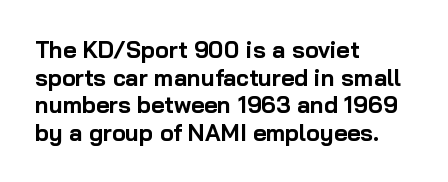
Q: Is the text bold? A: Yes.
Q: Is the text italic (slanted)? A: No, it is upright.
Q: Is the text underlined? A: No.
Q: How is the paragraph aligned? A: Left-aligned.
Q: Is the spacing between letters normal or unusually wide? A: Normal.
